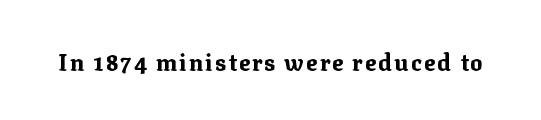
Q: Is the text bold? A: Yes.
Q: Is the text italic (slanted)? A: No, it is upright.
Q: Is the text underlined? A: No.
